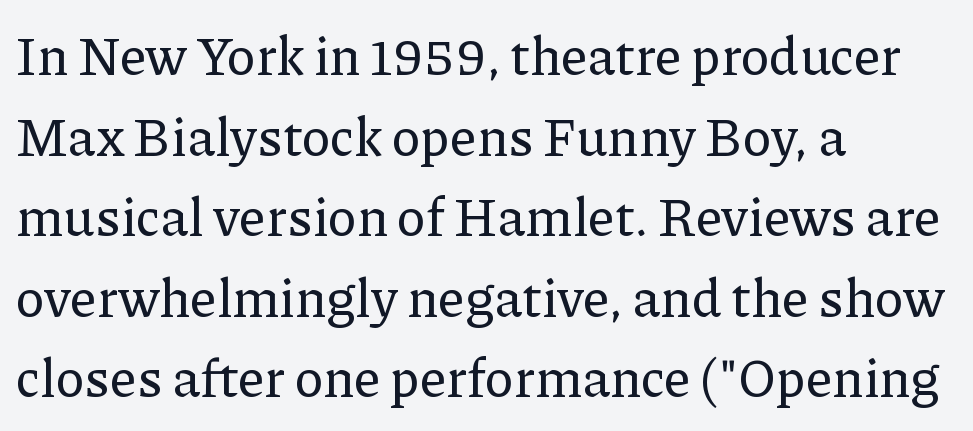
{"serif": "yes", "italic": "no", "width": "normal", "stroke_contrast": "low", "x_height": "medium", "monospaced": "no", "underline": "no", "align": "left", "line_spacing": "normal", "line_spacing_ratio": 1.52, "letter_spacing": "normal", "letter_spacing_em": 0.0, "glyph_px": 53}
